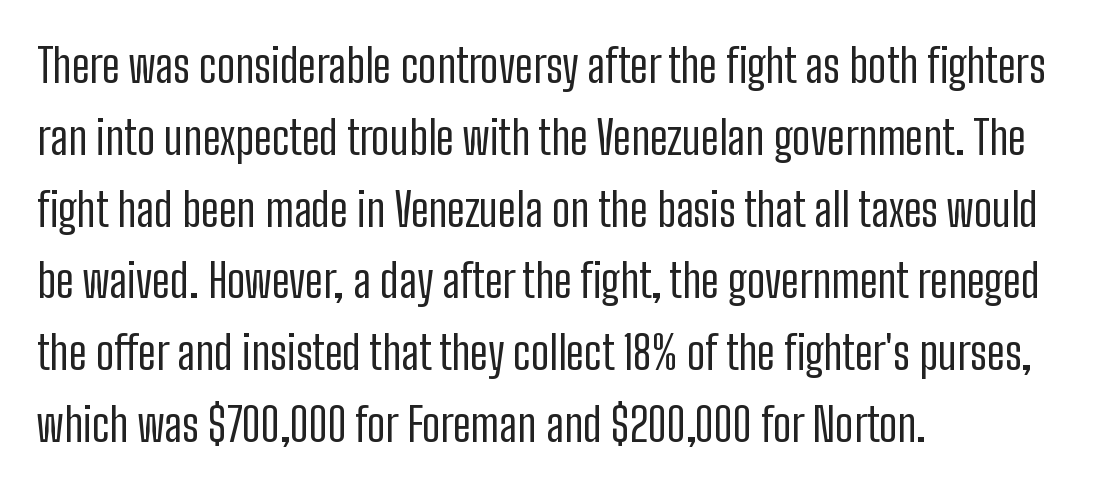
I'd call this a sans setting — the letters go barefoot. A quiet, ordinary-to-light weight characterises the typeface. Interline gaps are of average width in this sample. Each letter keeps its own natural width here, so spacing adapts to shape.
